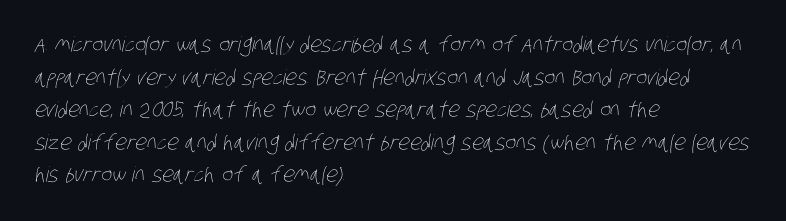
Q: Is the text bold? A: No.
Q: Is the text underlined? A: No.
Q: How is the paragraph aligned? A: Left-aligned.
Q: Is the spacing between letters normal or unusually wide? A: Normal.
Q: Is the spacing between lines tight, normal or loose? A: Normal.
